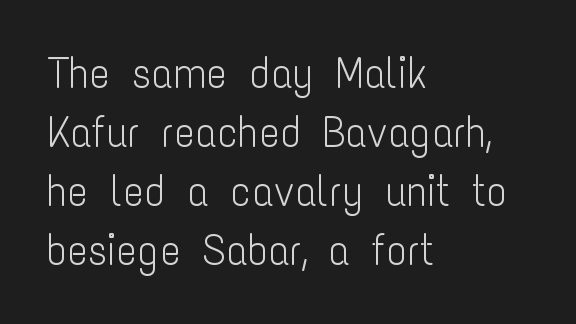
Q: Is the text bold? A: No.
Q: Is the text italic (slanted)? A: No, it is upright.
Q: Is the typeface a serif or a sans-serif typeface? A: Sans-serif.
Q: Is the text underlined? A: No.
Q: How is the paragraph aligned? A: Left-aligned.
Q: Is the spacing between letters normal or unusually wide? A: Normal.
Q: Is the spacing between lines tight, normal or loose? A: Normal.
Q: Width (condensed, normal, or wide)? A: Condensed.
Q: Stroke contrast? A: Low.
Q: x-height? A: Medium.
Q: Monospaced? A: No.
